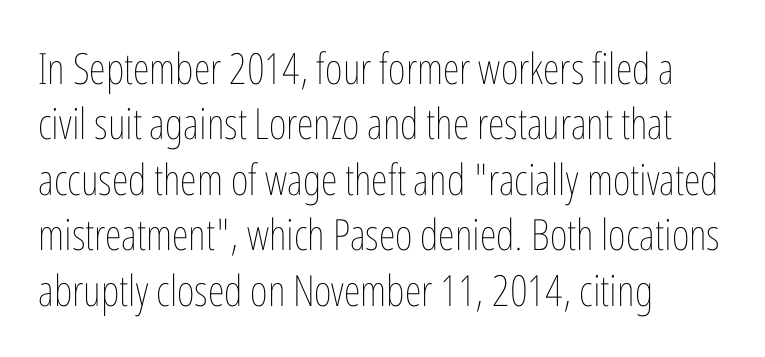
{"italic": "no", "bold": "no", "weight": "thin", "width": "condensed", "stroke_contrast": "low", "x_height": "medium", "monospaced": "no", "underline": "no", "align": "left", "line_spacing": "normal", "line_spacing_ratio": 1.29, "letter_spacing": "normal", "letter_spacing_em": 0.0, "glyph_px": 43}
